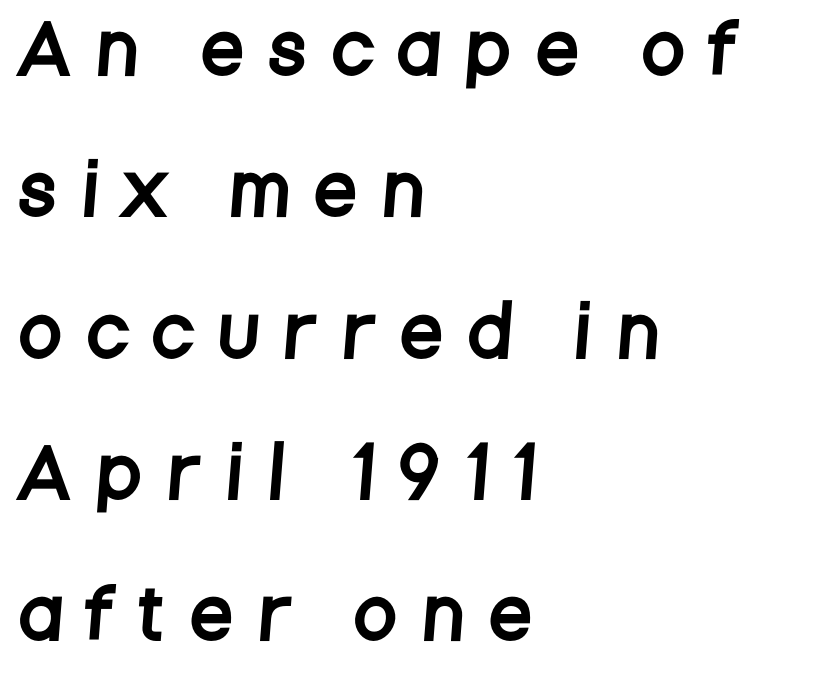
The image shows 67 px condensed sans-serif type; set left-aligned, loose line spacing (2.11x), unusually wide letter spacing (+0.42 em), not underlined; low stroke contrast and a large x-height.
